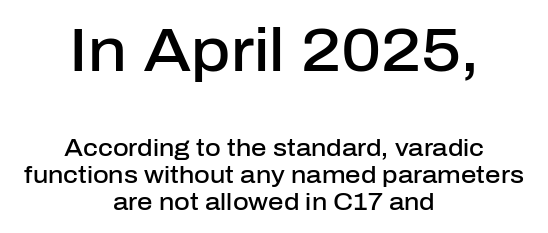
{"serif": "no", "italic": "no", "bold": "semi", "weight": "semibold", "width": "normal", "stroke_contrast": "low", "x_height": "medium", "monospaced": "no", "underline": "no", "align": "center", "line_spacing": "tight", "line_spacing_ratio": 1.12, "letter_spacing": "normal", "letter_spacing_em": 0.0, "larger_block": "first", "size_ratio": 2.54, "glyph_px": 61}
